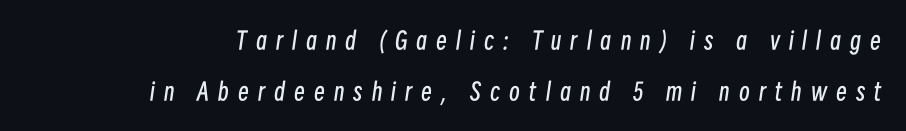
The image shows 24 px text type, italic (leaning right); set loose line spacing (2.12x), unusually wide letter spacing (+0.38 em), not underlined.
